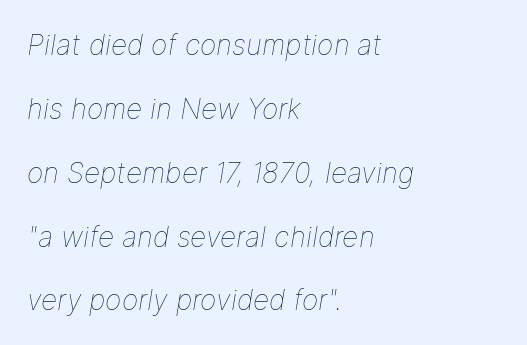
The image shows 28 px thin type, italic (leaning right); set left-aligned, loose line spacing (2.28x), normal letter spacing, not underlined; low stroke contrast and a medium x-height.
